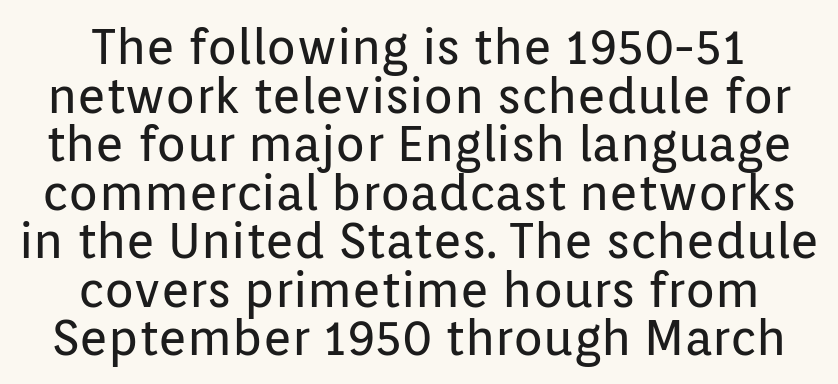
Q: Is the text bold? A: No.
Q: Is the text italic (slanted)? A: No, it is upright.
Q: Is the typeface a serif or a sans-serif typeface? A: Sans-serif.
Q: Is the text underlined? A: No.
Q: How is the paragraph aligned? A: Centered.
Q: Is the spacing between letters normal or unusually wide? A: Normal.
Q: Is the spacing between lines tight, normal or loose? A: Tight.
Q: Width (condensed, normal, or wide)? A: Normal.
Q: Stroke contrast? A: Low.
Q: x-height? A: Medium.
Q: Monospaced? A: No.
